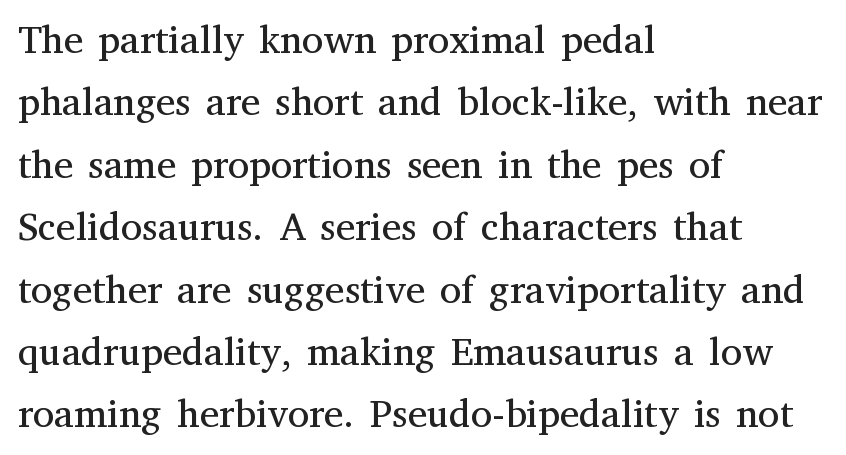
Heaviness? Minimal to ordinary, like unemphasized prose. Evenly set lines give the paragraph a standard silhouette. Unlike italic type, these characters show no tilt at all. This rendering features lettering with no underline.
